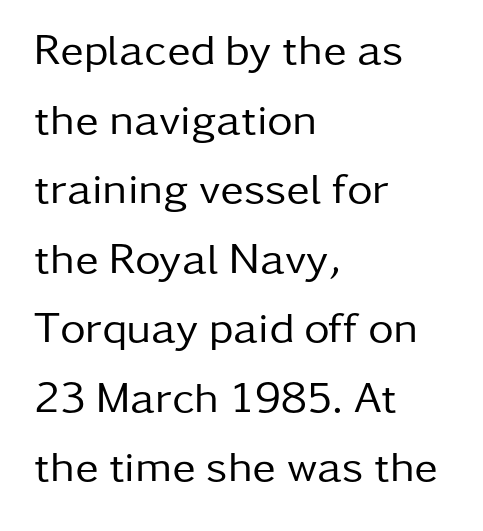
The image shows 44 px regular-weight sans-serif type, upright; set left-aligned, normal line spacing (1.58x), normal letter spacing, not underlined; low stroke contrast and a medium x-height.
